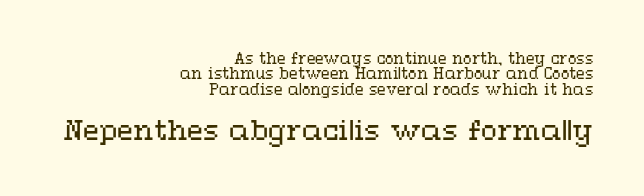
{"italic": "no", "bold": "no", "underline": "no", "align": "right", "line_spacing": "tight", "line_spacing_ratio": 1.1, "letter_spacing": "normal", "letter_spacing_em": 0.0, "larger_block": "second", "size_ratio": 1.86, "glyph_px": 26}
